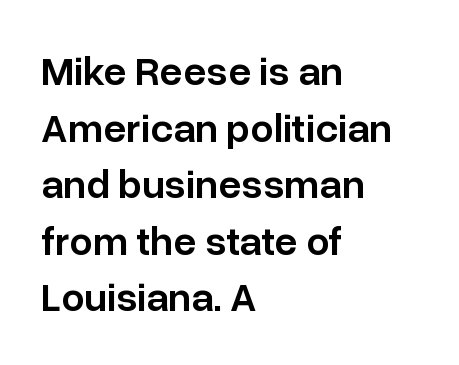
{"serif": "no", "italic": "no", "bold": "semi", "weight": "semibold", "width": "normal", "stroke_contrast": "low", "x_height": "medium", "monospaced": "no", "underline": "no", "align": "left", "line_spacing": "normal", "line_spacing_ratio": 1.38, "letter_spacing": "normal", "letter_spacing_em": 0.0, "glyph_px": 41}
